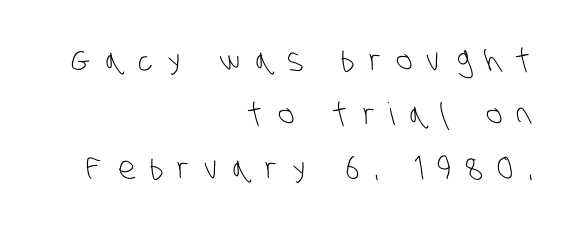
Q: Is the text bold? A: No.
Q: Is the typeface a serif or a sans-serif typeface? A: Sans-serif.
Q: Is the text underlined? A: No.
Q: How is the paragraph aligned? A: Right-aligned.
Q: Is the spacing between letters normal or unusually wide? A: Unusually wide.
Q: Width (condensed, normal, or wide)? A: Condensed.
Q: Stroke contrast? A: Low.
Q: x-height? A: Large.
Q: Monospaced? A: No.
